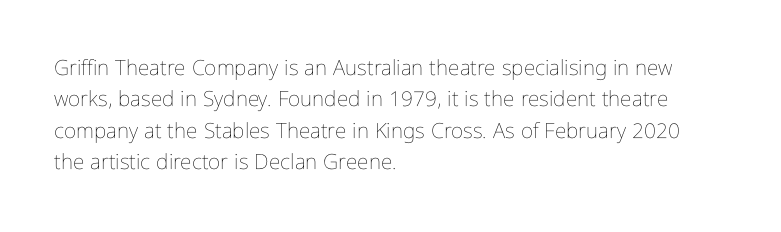
Q: Is the text bold? A: No.
Q: Is the text italic (slanted)? A: No, it is upright.
Q: Is the text underlined? A: No.
Q: How is the paragraph aligned? A: Left-aligned.
Q: Is the spacing between letters normal or unusually wide? A: Normal.
Q: Is the spacing between lines tight, normal or loose? A: Normal.
